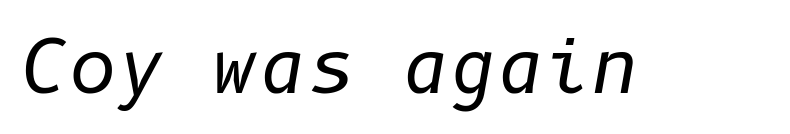
This reads as an unemphasized weight, regular at the heaviest. The glyphs are unaccompanied by any horizontal stroke below them. Letter spacing: default. Would a proofreader flag this as italicized? Yes.
